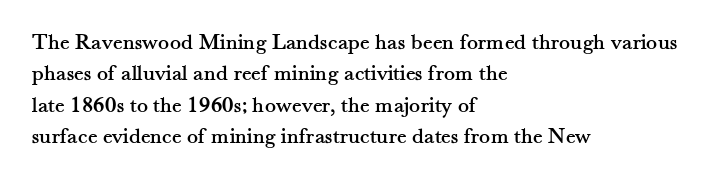
{"italic": "no", "underline": "no", "align": "left", "line_spacing": "normal", "line_spacing_ratio": 1.36, "letter_spacing": "normal", "letter_spacing_em": 0.0, "glyph_px": 23}
